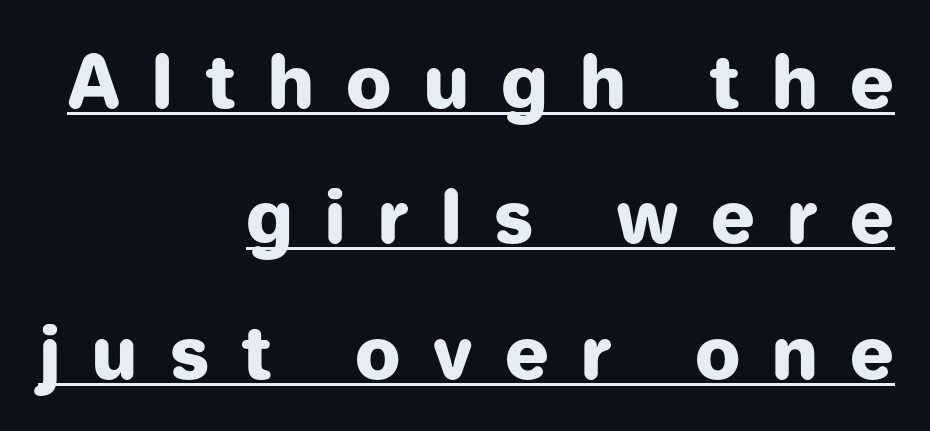
{"serif": "no", "italic": "no", "bold": "yes", "weight": "heavy", "width": "normal", "stroke_contrast": "low", "x_height": "medium", "monospaced": "no", "underline": "yes", "align": "right", "line_spacing_ratio": 1.88, "letter_spacing": "wide", "letter_spacing_em": 0.45, "glyph_px": 72}
